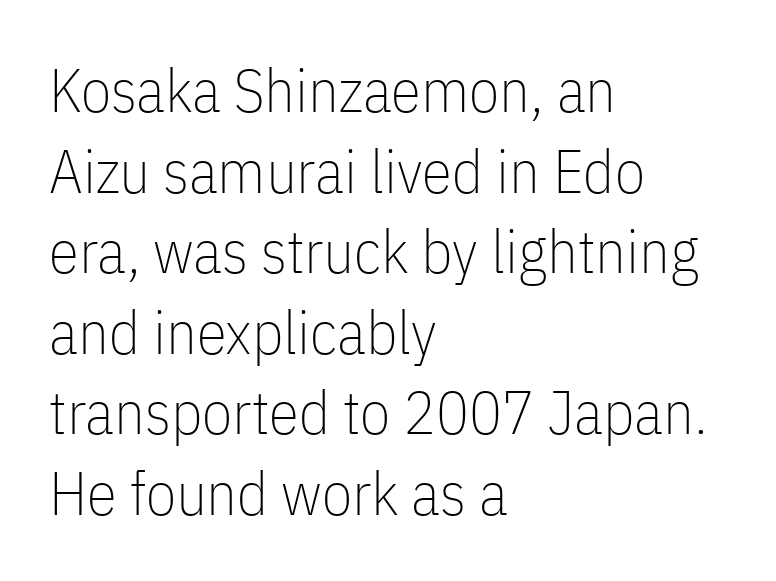
Q: Is the text bold? A: No.
Q: Is the text italic (slanted)? A: No, it is upright.
Q: Is the typeface a serif or a sans-serif typeface? A: Sans-serif.
Q: Is the text underlined? A: No.
Q: How is the paragraph aligned? A: Left-aligned.
Q: Is the spacing between letters normal or unusually wide? A: Normal.
Q: Is the spacing between lines tight, normal or loose? A: Normal.
Q: Width (condensed, normal, or wide)? A: Condensed.
Q: Stroke contrast? A: Low.
Q: x-height? A: Medium.
Q: Monospaced? A: No.
